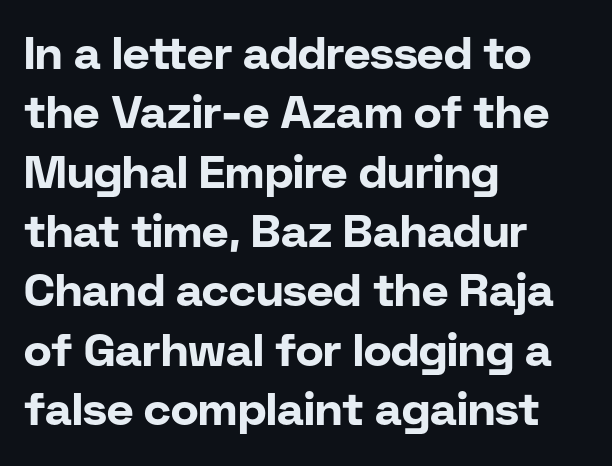
Plenty of ink on the page — the face is bold. Is there much room between lines? A standard amount, neither cramped nor airy. Horizontally, the lines are justified to the leading edge only. Ordinary non-slanted type is in use. The glyphs are unaccompanied by any horizontal stroke below them.
